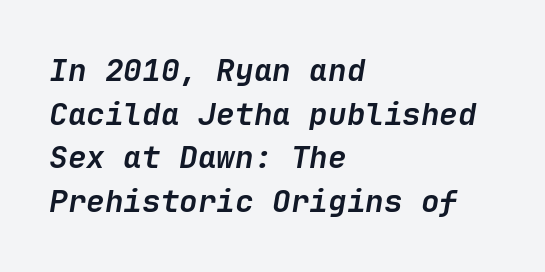
Quick note: italic. Does extra space separate the letters? No, they use regular spacing. The ragged edge is on the right, which tells us the setting is flush left. This rendering features lettering with no underline. This sample keeps an unexceptional amount of space between lines. Each glyph is drawn with heavy, bold strokes.
